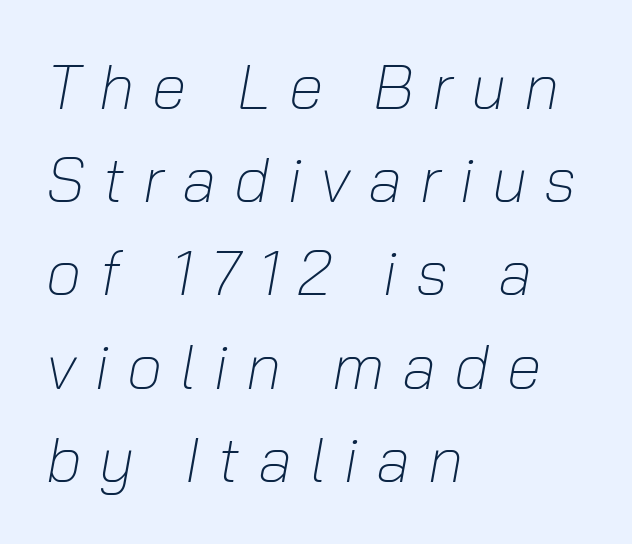
Q: Is the text bold? A: No.
Q: Is the text italic (slanted)? A: Yes, it leans right by about 10 degrees.
Q: Is the text underlined? A: No.
Q: How is the paragraph aligned? A: Left-aligned.
Q: Is the spacing between letters normal or unusually wide? A: Unusually wide.
Q: Is the spacing between lines tight, normal or loose? A: Normal.
Q: Width (condensed, normal, or wide)? A: Normal.
Q: Stroke contrast? A: Low.
Q: x-height? A: Medium.
Q: Monospaced? A: No.
